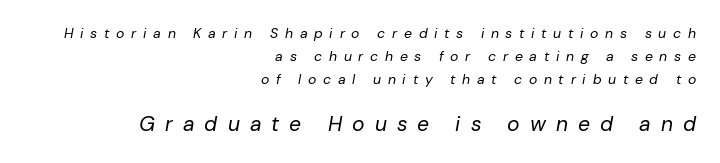
The image shows 21 px text type, italic (leaning right); set right-aligned, normal line spacing (1.65x), unusually wide letter spacing (+0.48 em), not underlined; the second (bottom) block is 1.5x larger.
